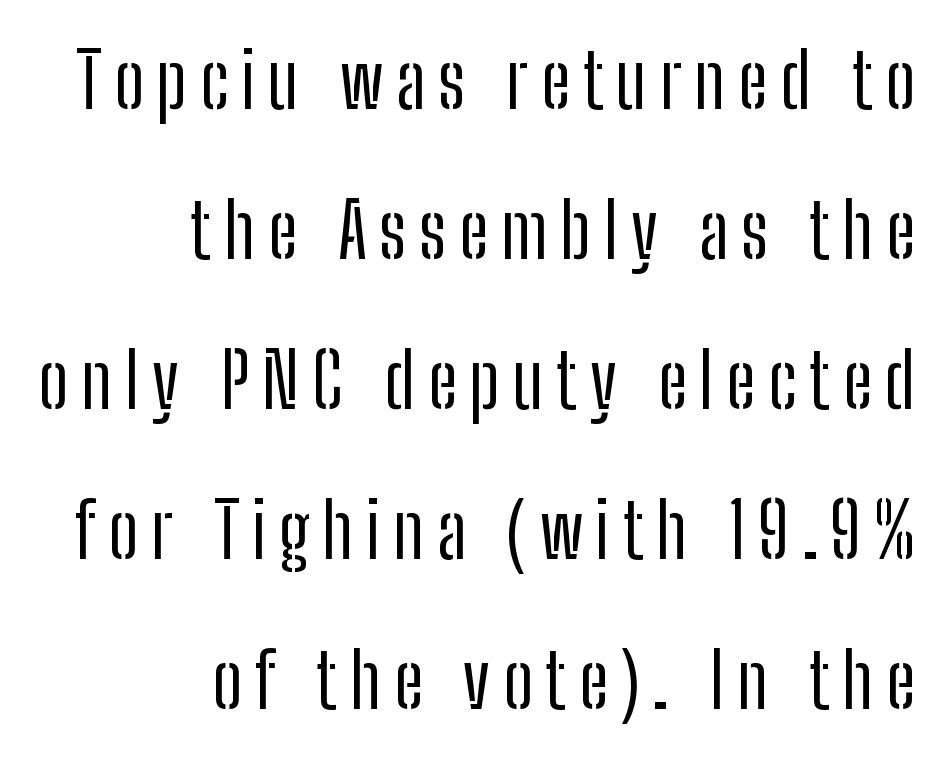
{"serif": "no", "italic": "no", "bold": "no", "weight": "regular", "width": "condensed", "stroke_contrast": "low", "x_height": "medium", "monospaced": "no", "underline": "no", "align": "right", "line_spacing": "loose", "line_spacing_ratio": 2.0, "glyph_px": 75}
